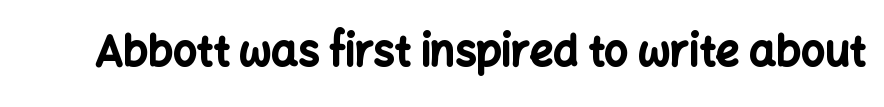
Q: Is the text bold? A: Yes.
Q: Is the text italic (slanted)? A: No, it is upright.
Q: Is the typeface a serif or a sans-serif typeface? A: Sans-serif.
Q: Is the text underlined? A: No.
Q: Is the spacing between letters normal or unusually wide? A: Normal.
Q: Width (condensed, normal, or wide)? A: Normal.
Q: Stroke contrast? A: Low.
Q: x-height? A: Medium.
Q: Monospaced? A: No.
